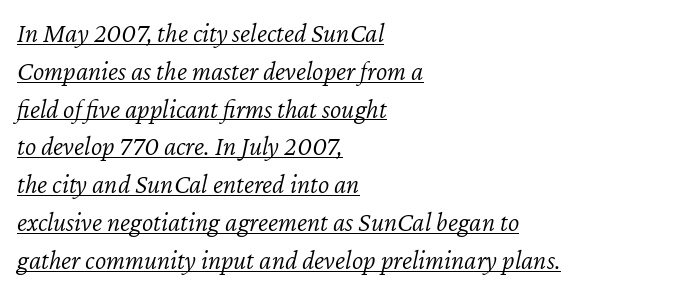
The type is set solid horizontally, with unmodified tracking. The typeface has the unassuming heft of standard copy or less. The rendering applies a slant to the glyphs. A typesetter would call this leading conventional body-copy spacing.
